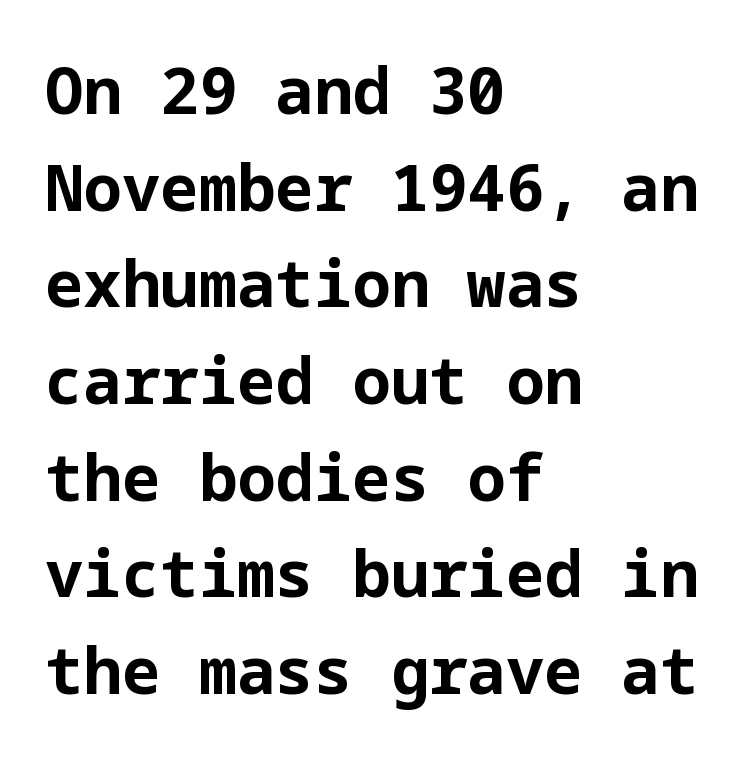
{"serif": "no", "italic": "no", "bold": "yes", "weight": "bold", "width": "normal", "stroke_contrast": "low", "x_height": "medium", "underline": "no", "align": "left", "line_spacing": "normal", "line_spacing_ratio": 1.51, "letter_spacing": "normal", "letter_spacing_em": 0.0, "glyph_px": 64}
